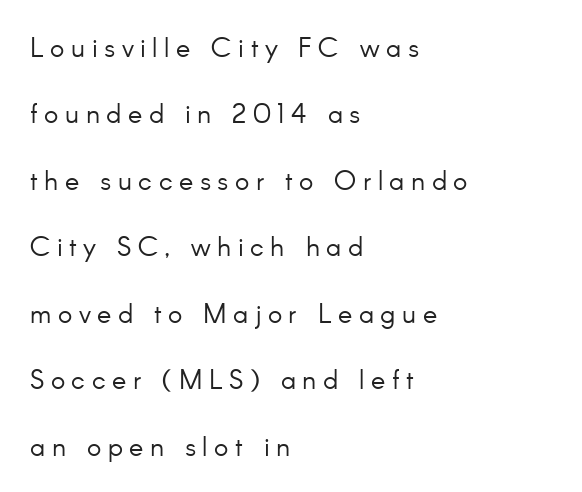
The image shows 27 px text type, upright; set left-aligned, loose line spacing (2.46x), unusually wide letter spacing (+0.24 em), not underlined.
